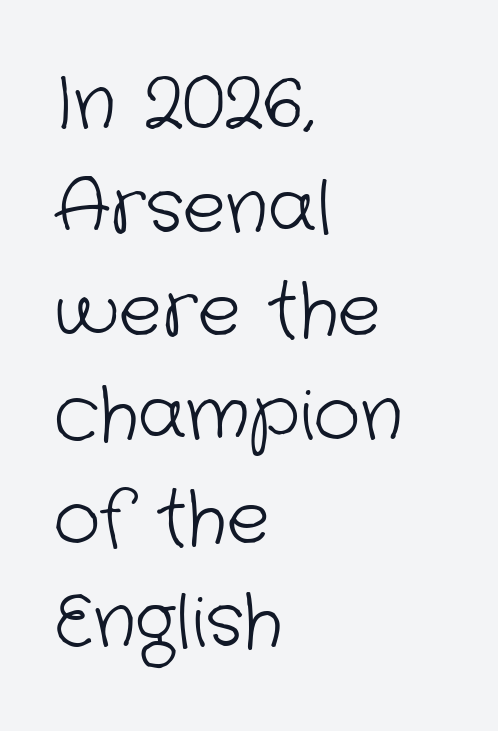
The face used here is proportionally spaced, like ordinary book or web type. Normally led — the rows are evenly, conventionally spaced. Stems here are at most as thick as an everyday book face. Alignment: flush left.
